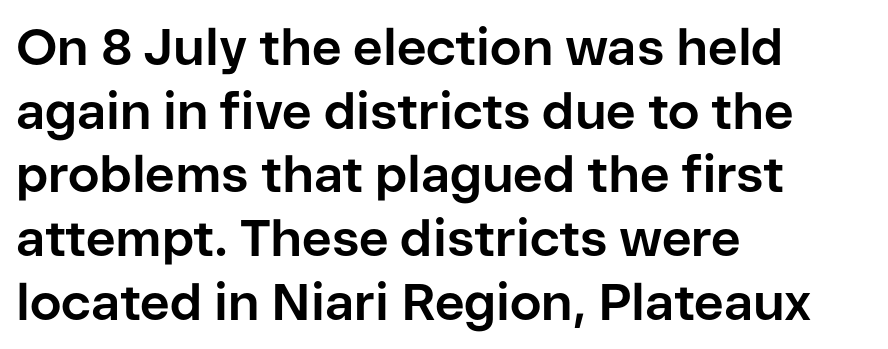
The letters sit at their default tracking, neither squeezed nor spread. Italic: no, the glyphs are upright roman. Here the designer chose a conventional face with non-uniform glyph widths. Each row of text sits above clean, open space. Does the copy run flush right? No — it runs flush left.
